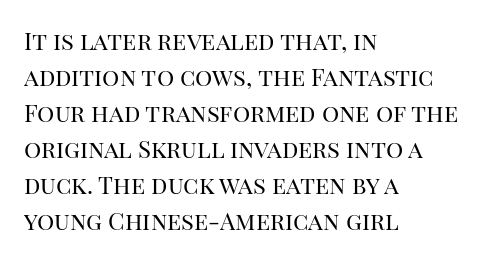
There is no visible air inserted between adjacent glyphs. The rendering anchors every line to the left-hand side. Counters stay open thanks to moderate or lighter strokes. Is there much room between lines? A standard amount, neither cramped nor airy. Type without underlining.
